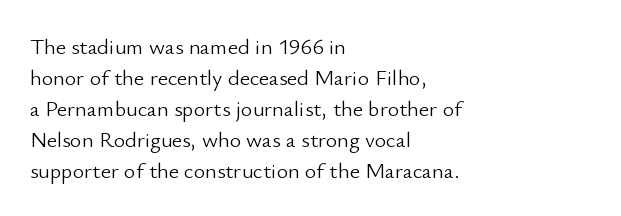
The words here are not underlined. Default kerning and tracking; the words read as compact shapes. The paragraph shown leans on its left margin. Posture: straight, roman, zero tilt. Vertical stems look standard width or narrower in stroke. Vertical spacing — default.
